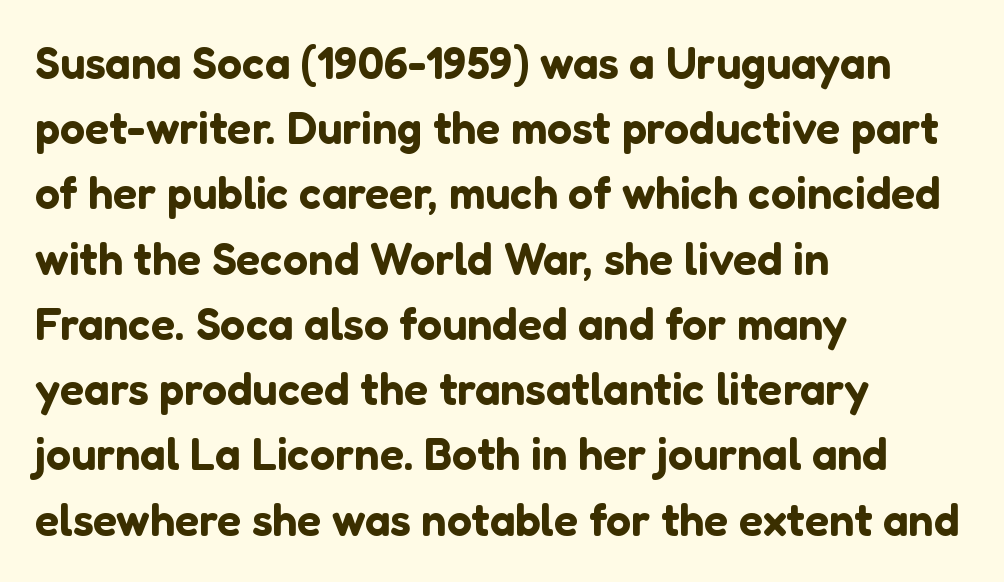
{"serif": "no", "italic": "no", "width": "normal", "stroke_contrast": "low", "x_height": "medium", "monospaced": "no", "underline": "no", "align": "left", "line_spacing": "normal", "line_spacing_ratio": 1.45, "letter_spacing": "normal", "letter_spacing_em": 0.0, "glyph_px": 45}
